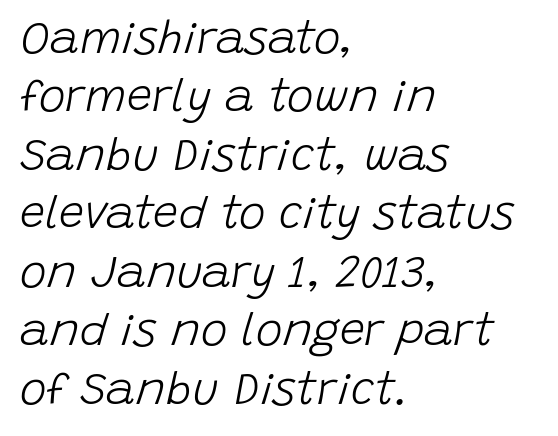
Unbolded letterforms with no extra heft. A classic flush-left, rag-right setting is used for this passage. Is there much room between lines? A standard amount, neither cramped nor airy. Spacing verdict: proportional, widths tailored to each character.
